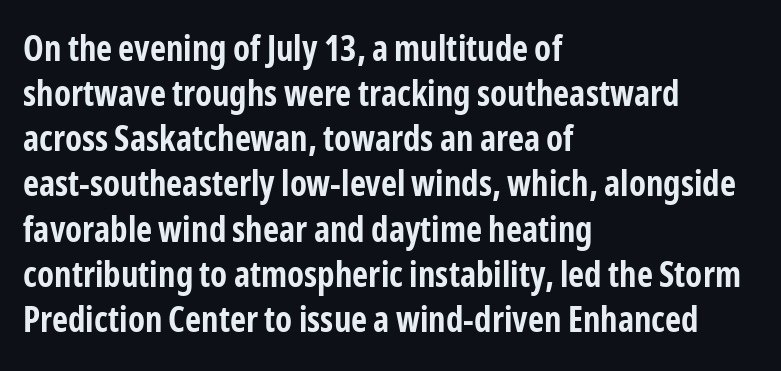
{"serif": "no", "italic": "no", "bold": "yes", "weight": "bold", "width": "condensed", "stroke_contrast": "low", "x_height": "medium", "monospaced": "no", "underline": "no", "align": "left", "line_spacing": "normal", "line_spacing_ratio": 1.29, "letter_spacing": "normal", "letter_spacing_em": 0.0, "glyph_px": 35}
